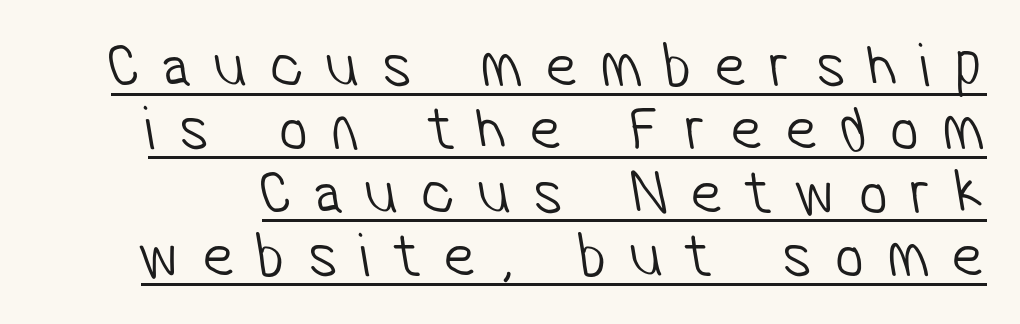
The image shows 64 px light, condensed sans-serif type; set tight line spacing (0.99x), unusually wide letter spacing (+0.36 em), underlined; low stroke contrast and a medium x-height.
